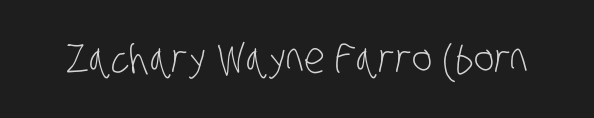
{"serif": "no", "bold": "no", "weight": "light", "width": "condensed", "stroke_contrast": "low", "x_height": "large", "monospaced": "no", "underline": "no", "letter_spacing": "normal", "letter_spacing_em": 0.0, "glyph_px": 43}
